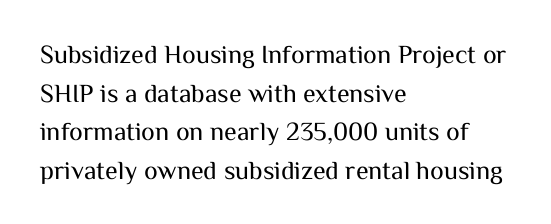
The image shows 26 px text type, upright; set left-aligned, normal line spacing (1.49x), normal letter spacing, not underlined.
